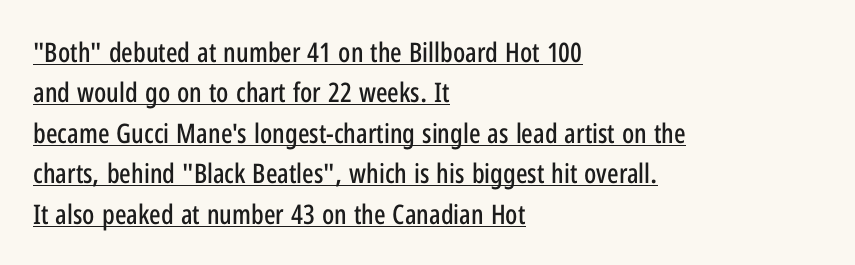
Compared with a centered layout, this one pins lines to the left instead. Ascenders rise straight up at ninety degrees. Check the space under the baseline: a stroke is drawn there. Reading down the column, the eye jumps a familiar distance to each next line.
